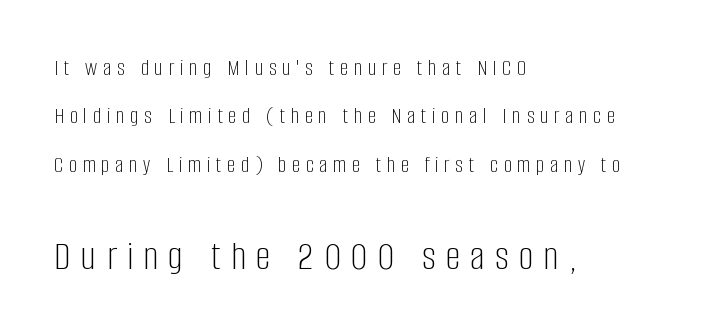
The passage is arranged the way most books set body copy — flush left. A clean baseline with only descenders dipping below it. No heavy texture on the line: the type isn't bold. The axis of the letterforms is exactly vertical. Compared with typical paragraphs, the rows here are farther apart.
